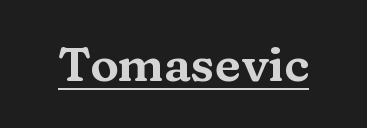
Do the characters align in a grid? No, the font is proportional. Look at the tracking — it's just the regular setting, nothing added. Each letter's strokes conclude with small projecting serifs. If you drew a line through each stem, it would be perfectly vertical.
